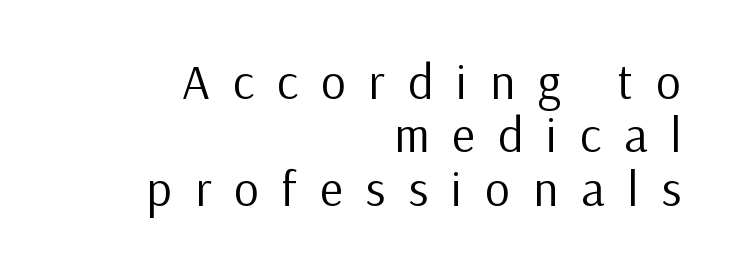
Q: Is the text bold? A: No.
Q: Is the text italic (slanted)? A: No, it is upright.
Q: Is the typeface a serif or a sans-serif typeface? A: Sans-serif.
Q: Is the text underlined? A: No.
Q: How is the paragraph aligned? A: Right-aligned.
Q: Is the spacing between letters normal or unusually wide? A: Unusually wide.
Q: Is the spacing between lines tight, normal or loose? A: Tight.
Q: Width (condensed, normal, or wide)? A: Normal.
Q: Stroke contrast? A: Low.
Q: x-height? A: Medium.
Q: Monospaced? A: No.
